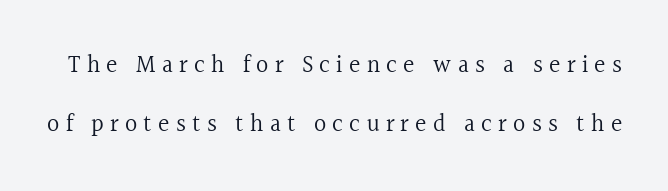
Observe the wide spacing: letters keep a clear distance from each other. Check under the words: just untouched page. The rendering uses a large line-height, opening up the rows. Upright lettering throughout.
